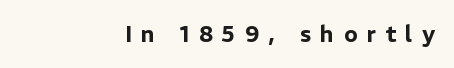
The image shows 23 px text type, upright; set right-aligned, unusually wide letter spacing (+0.4 em), not underlined.
